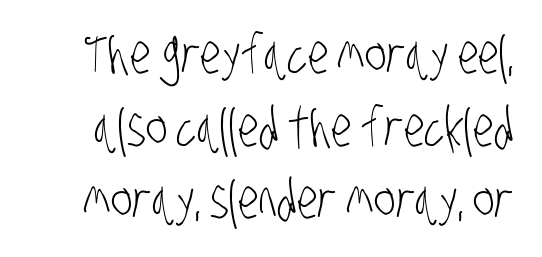
Is this a heavy cut? Hardly; it is regular or lighter. Each letter keeps its own natural width here, so spacing adapts to shape. Is the letter spacing exaggerated? No — it looks like the ordinary default. Grotesque or geometric, the face here clearly has no serifs. A bare baseline throughout the passage. Vertical spacing — default.
